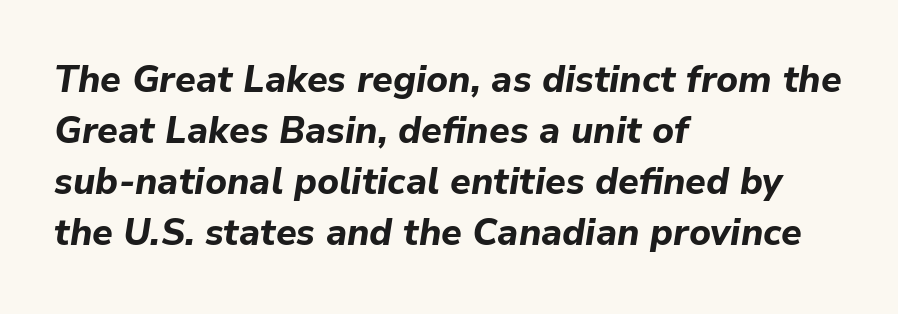
Q: Is the text bold? A: Yes.
Q: Is the text italic (slanted)? A: Yes, it leans right by about 9 degrees.
Q: Is the text underlined? A: No.
Q: How is the paragraph aligned? A: Left-aligned.
Q: Is the spacing between letters normal or unusually wide? A: Normal.
Q: Is the spacing between lines tight, normal or loose? A: Normal.
Q: Width (condensed, normal, or wide)? A: Normal.
Q: Stroke contrast? A: Low.
Q: x-height? A: Medium.
Q: Monospaced? A: No.
